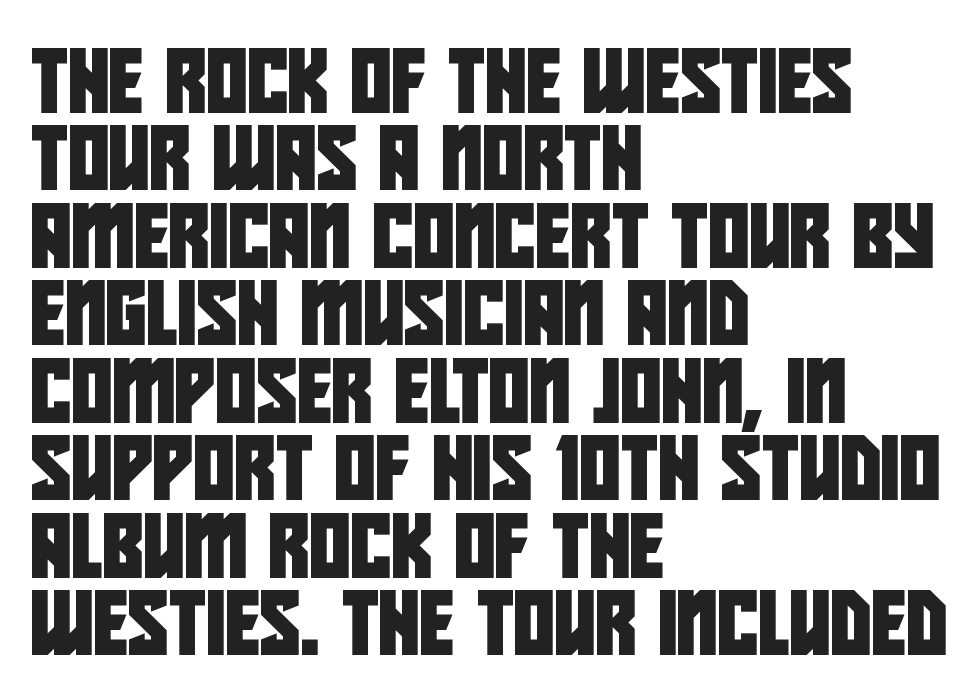
The characters display no serif detailing; their extremities are plain. Line starts are locked; line ends wander. The words here are not underlined. Between one letter and the next there's only the usual sliver of space.
